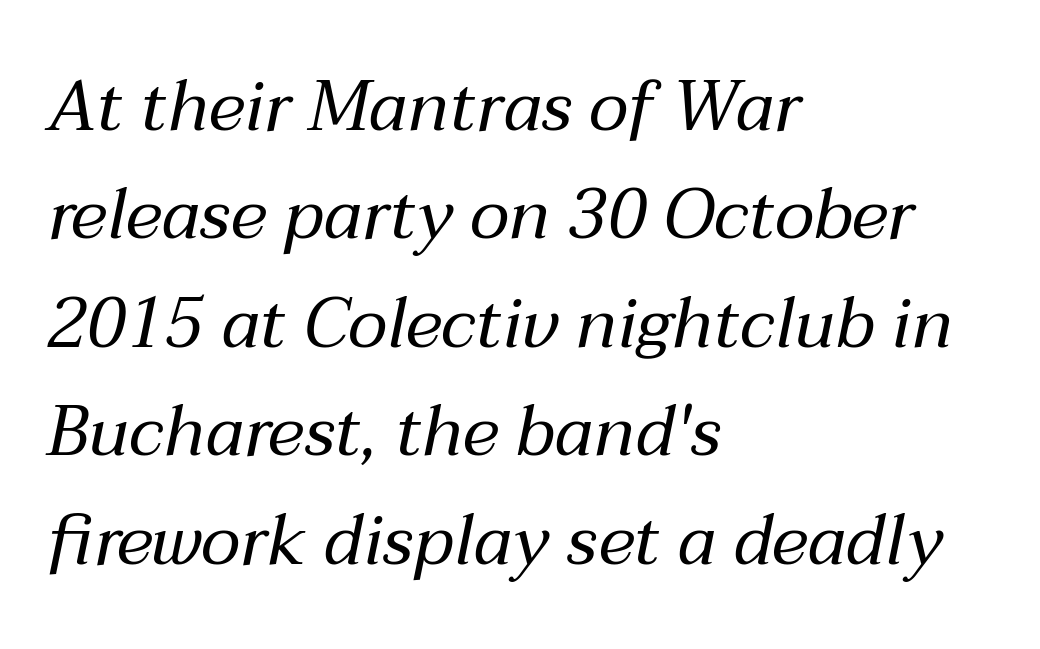
{"italic": "yes", "lean": "right", "slant_degrees": 12, "bold": "no", "weight": "regular", "width": "normal", "stroke_contrast": "medium", "x_height": "medium", "monospaced": "no", "underline": "no", "align": "left", "line_spacing": "normal", "line_spacing_ratio": 1.55, "letter_spacing": "normal", "letter_spacing_em": 0.0, "glyph_px": 70}
